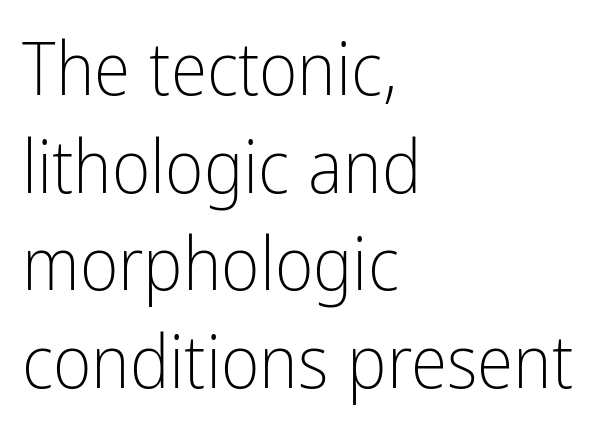
The image shows 74 px light, condensed sans-serif type, upright; set left-aligned, normal line spacing (1.32x), normal letter spacing, not underlined; low stroke contrast and a medium x-height.
